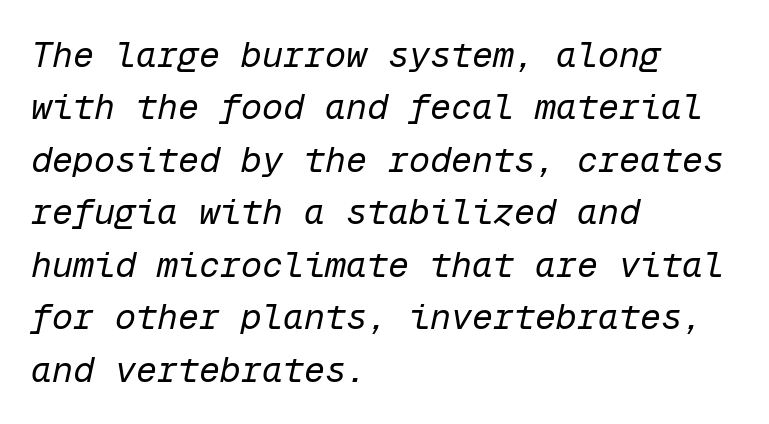
{"italic": "yes", "lean": "right", "slant_degrees": 12, "bold": "no", "weight": "regular", "width": "normal", "stroke_contrast": "low", "x_height": "medium", "monospaced": "yes", "underline": "no", "align": "left", "line_spacing": "normal", "line_spacing_ratio": 1.5, "letter_spacing": "normal", "letter_spacing_em": 0.0, "glyph_px": 35}
